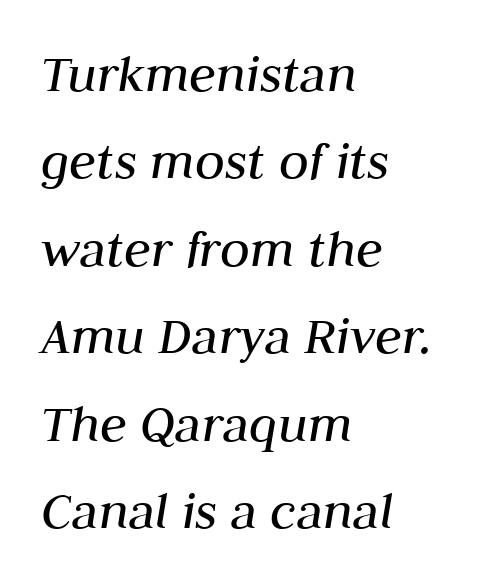
{"italic": "yes", "lean": "right", "slant_degrees": 10, "bold": "no", "weight": "regular", "width": "normal", "stroke_contrast": "medium", "x_height": "medium", "monospaced": "no", "underline": "no", "align": "left", "line_spacing": "normal", "line_spacing_ratio": 1.59, "letter_spacing": "normal", "letter_spacing_em": 0.0, "glyph_px": 55}
